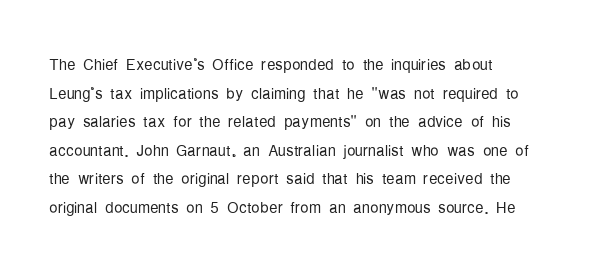
The image shows 21 px text type, upright; set left-aligned, normal line spacing (1.36x), normal letter spacing, not underlined.
